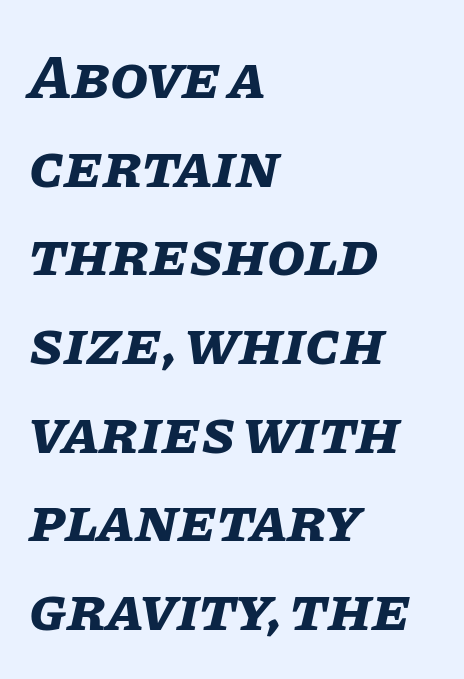
The image shows 62 px bold type, italic (leaning right); set left-aligned, normal line spacing (1.43x), normal letter spacing, not underlined; low stroke contrast and a large x-height.
